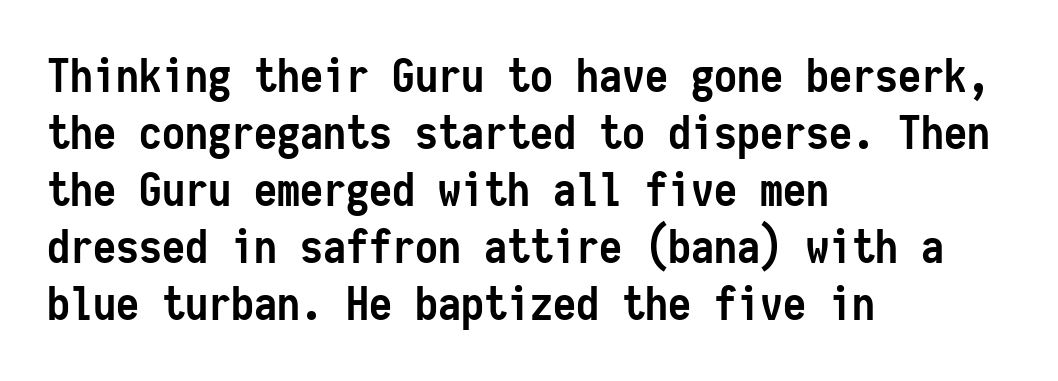
Underline: absent. Students, this is bold: see how much ink each stroke carries. Each letter, wide or thin by design, is forced into the same width here. Compared with typical body copy, the letter spacing here is the same. Reading down the block, your eye returns to a fixed left position each line. This is roman type, the default non-slanted kind.
